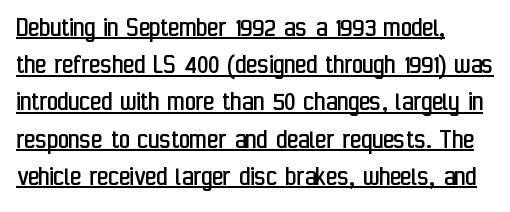
Q: Is the text bold? A: No.
Q: Is the text italic (slanted)? A: No, it is upright.
Q: Is the typeface a serif or a sans-serif typeface? A: Sans-serif.
Q: Is the text underlined? A: Yes.
Q: How is the paragraph aligned? A: Left-aligned.
Q: Is the spacing between letters normal or unusually wide? A: Normal.
Q: Width (condensed, normal, or wide)? A: Condensed.
Q: Stroke contrast? A: Low.
Q: x-height? A: Medium.
Q: Monospaced? A: No.
